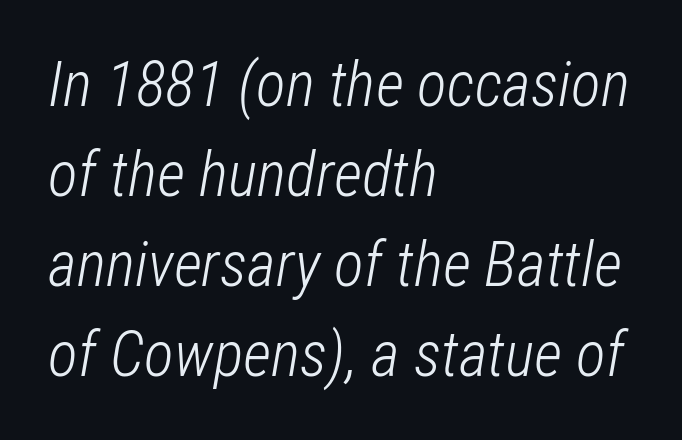
Each letter keeps its own natural width here, so spacing adapts to shape. Layout note: lines flush left. Ink coverage per letter is moderate at most. Compared with typical body copy, the letter spacing here is the same. Honestly, there is no underline to notice here at all.
